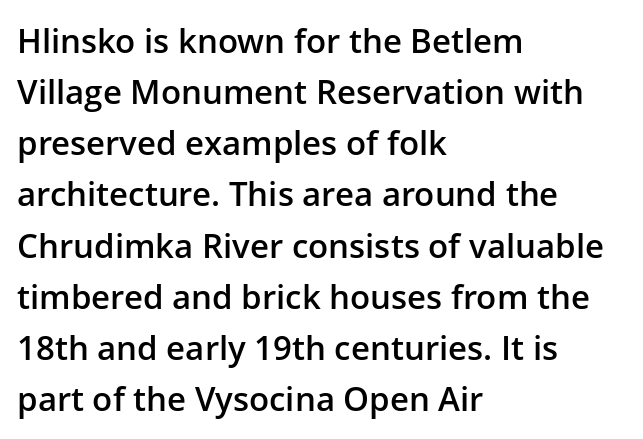
{"serif": "no", "italic": "no", "bold": "semi", "weight": "semibold", "width": "normal", "stroke_contrast": "low", "x_height": "medium", "monospaced": "no", "underline": "no", "align": "left", "line_spacing": "normal", "line_spacing_ratio": 1.55, "letter_spacing": "normal", "letter_spacing_em": 0.0, "glyph_px": 33}
